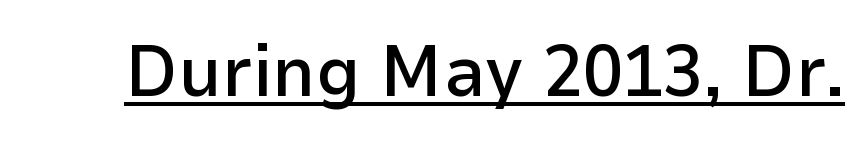
Q: Is the text bold? A: Semi-bold.
Q: Is the text italic (slanted)? A: No, it is upright.
Q: Is the typeface a serif or a sans-serif typeface? A: Sans-serif.
Q: Is the text underlined? A: Yes.
Q: Is the spacing between letters normal or unusually wide? A: Normal.
Q: Width (condensed, normal, or wide)? A: Normal.
Q: Stroke contrast? A: Low.
Q: x-height? A: Medium.
Q: Monospaced? A: No.
